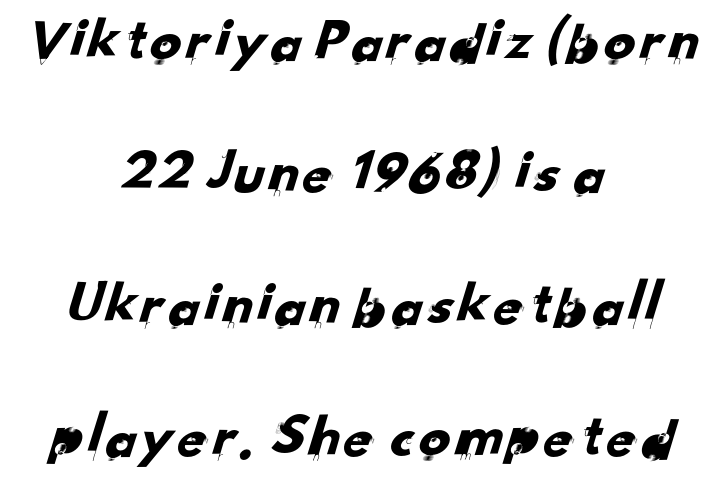
The type is set solid horizontally, with unmodified tracking. Decoration check: the copy has no underline. Stroke terminals: plain, sans-serif. Quick note: interline space is abundant. Think of a printed novel: that variable character pitch is what you see here.
